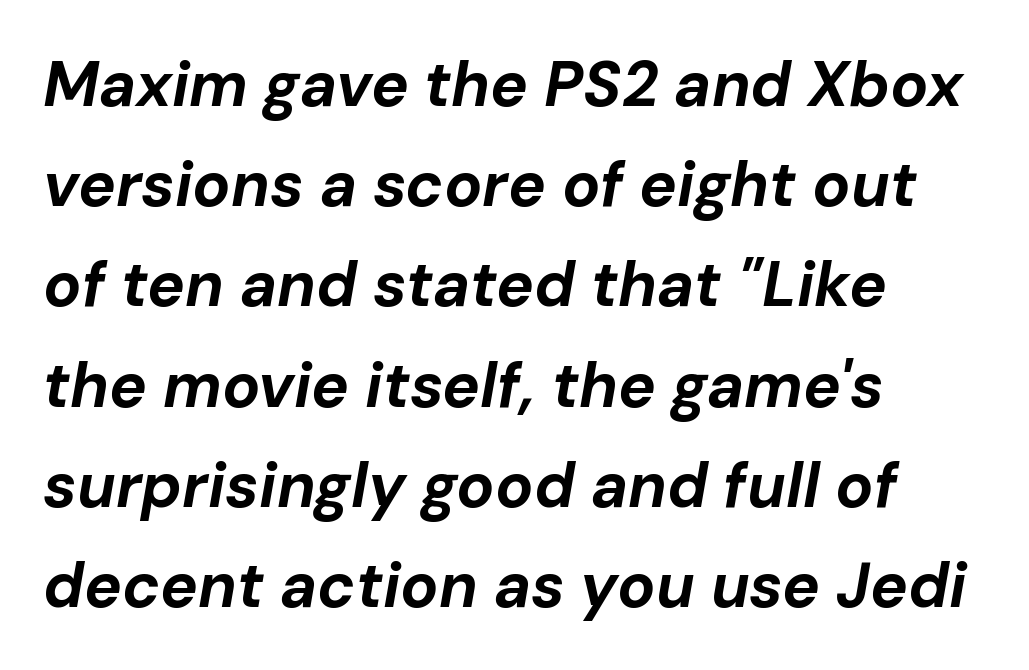
Q: Is the text bold? A: Yes.
Q: Is the text italic (slanted)? A: Yes, it leans right by about 10 degrees.
Q: Is the text underlined? A: No.
Q: How is the paragraph aligned? A: Left-aligned.
Q: Is the spacing between letters normal or unusually wide? A: Normal.
Q: Is the spacing between lines tight, normal or loose? A: Normal.
Q: Width (condensed, normal, or wide)? A: Normal.
Q: Stroke contrast? A: Low.
Q: x-height? A: Medium.
Q: Monospaced? A: No.
